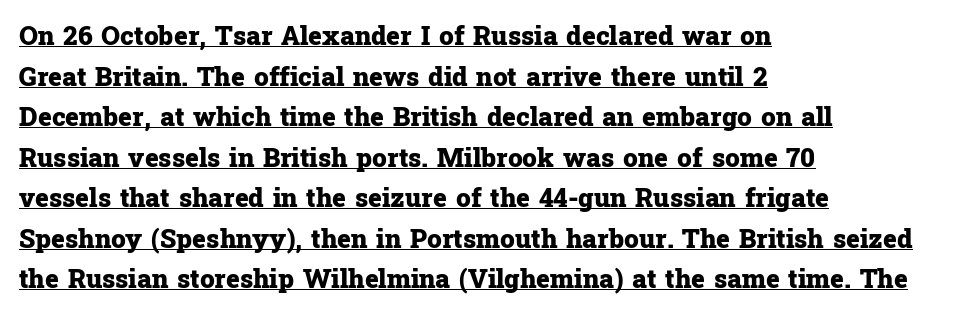
{"italic": "no", "bold": "yes", "underline": "yes", "align": "left", "line_spacing": "normal", "line_spacing_ratio": 1.56, "letter_spacing": "normal", "letter_spacing_em": 0.0, "glyph_px": 26}
